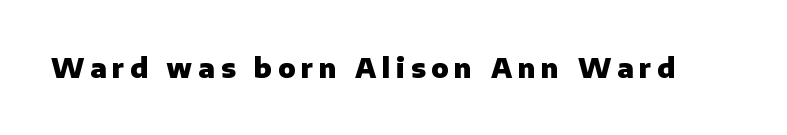
A dark, heavy texture on the line: the type is bold. The face used here is rendered with a markedly widened letterfit. Clear beneath every line of the passage. No italicization has been applied; the sample stays upright.
